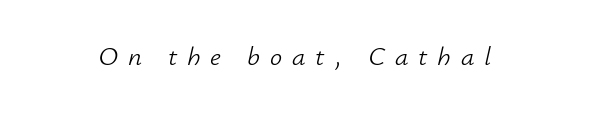
Compared with a typical body face, this is equally light or lighter still. Slant detected: the letters are inclined. Beneath every word, the page is bare. The tracking reads as deliberately expanded to a designer's eye.
